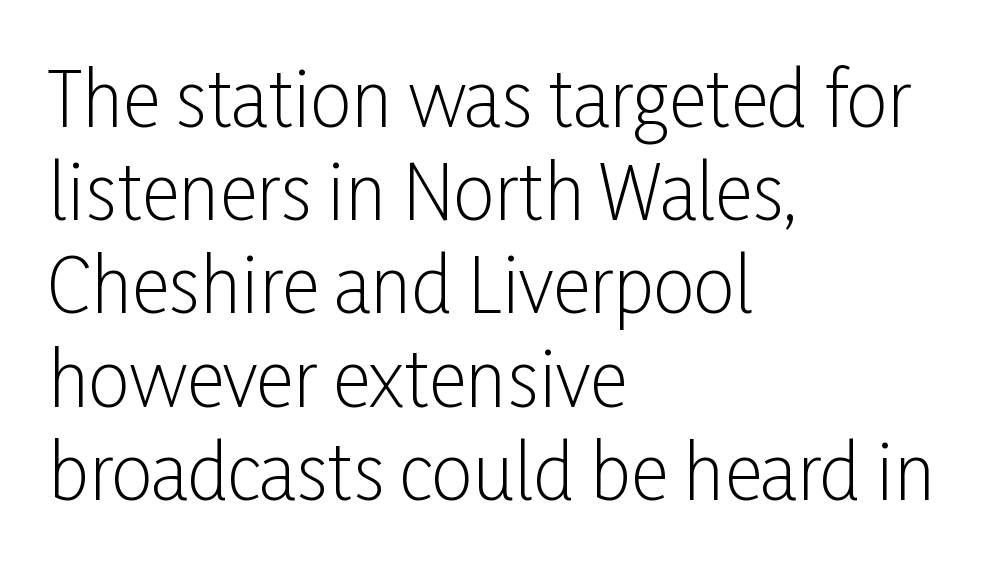
{"serif": "no", "italic": "no", "bold": "no", "weight": "light", "width": "condensed", "stroke_contrast": "low", "x_height": "medium", "monospaced": "no", "underline": "no", "align": "left", "line_spacing": "normal", "line_spacing_ratio": 1.26, "letter_spacing": "normal", "letter_spacing_em": 0.0, "glyph_px": 74}
